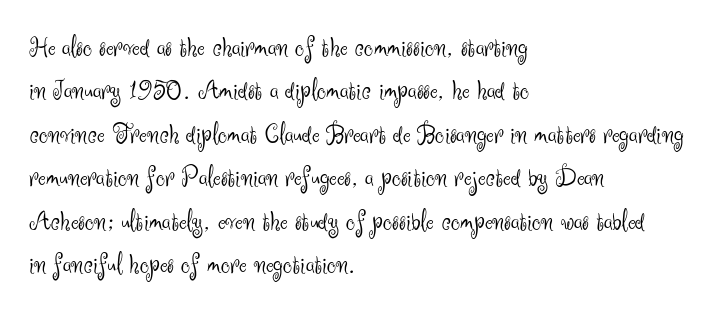
{"serif": "no", "italic": "no", "bold": "no", "weight": "light", "width": "normal", "stroke_contrast": "medium", "x_height": "small", "monospaced": "no", "underline": "no", "align": "left", "line_spacing": "normal", "line_spacing_ratio": 1.5, "letter_spacing": "normal", "letter_spacing_em": 0.0, "glyph_px": 29}
